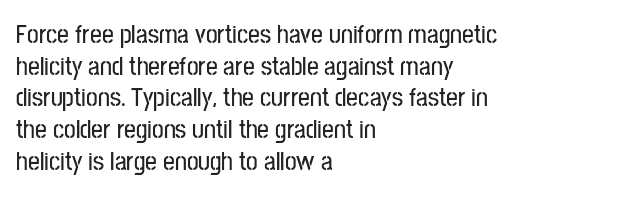
The image shows 26 px text type, upright; set left-aligned, line spacing 1.22x, normal letter spacing, not underlined.
